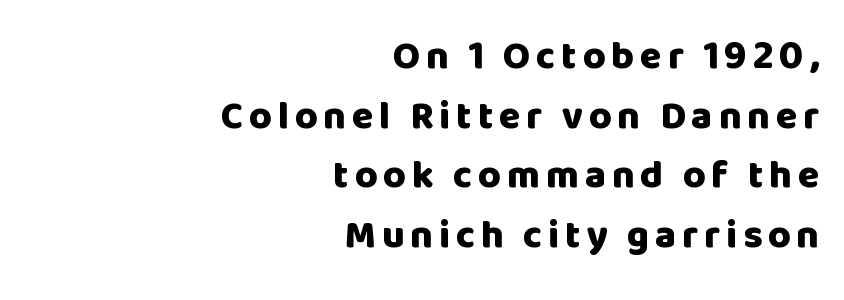
{"serif": "no", "italic": "no", "bold": "yes", "weight": "heavy", "width": "normal", "stroke_contrast": "low", "x_height": "large", "monospaced": "no", "underline": "no", "align": "right", "line_spacing": "normal", "line_spacing_ratio": 1.53, "glyph_px": 39}
